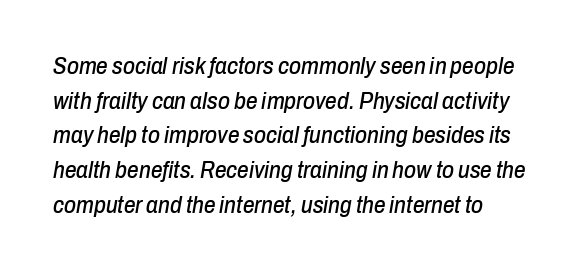
Does extra space separate the letters? No, they use regular spacing. The words here are not underlined. The rendering applies a slant to the glyphs. A normal amount of white space separates one row of letters from the next.
